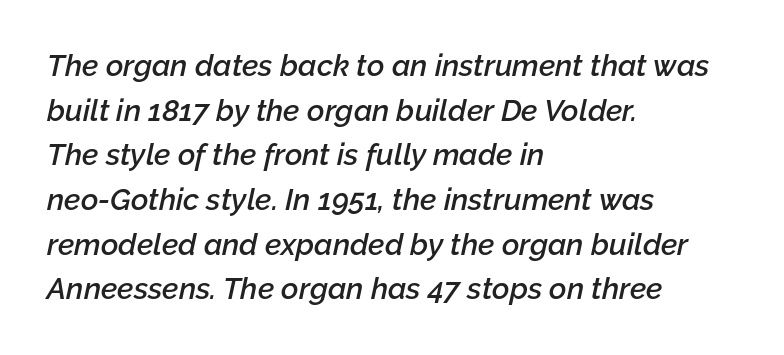
Q: Is the text bold? A: Semi-bold.
Q: Is the text italic (slanted)? A: Yes, it leans right by about 12 degrees.
Q: Is the text underlined? A: No.
Q: How is the paragraph aligned? A: Left-aligned.
Q: Is the spacing between letters normal or unusually wide? A: Normal.
Q: Is the spacing between lines tight, normal or loose? A: Normal.
Q: Width (condensed, normal, or wide)? A: Normal.
Q: Stroke contrast? A: Low.
Q: x-height? A: Medium.
Q: Monospaced? A: No.
